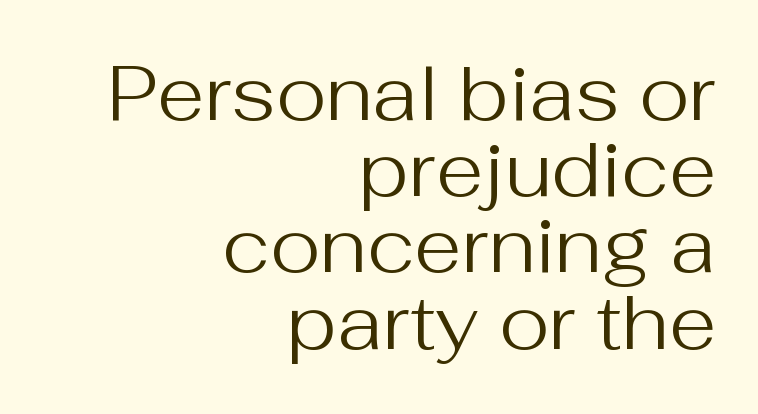
Q: Is the text bold? A: No.
Q: Is the text italic (slanted)? A: No, it is upright.
Q: Is the typeface a serif or a sans-serif typeface? A: Sans-serif.
Q: Is the text underlined? A: No.
Q: How is the paragraph aligned? A: Right-aligned.
Q: Is the spacing between letters normal or unusually wide? A: Normal.
Q: Is the spacing between lines tight, normal or loose? A: Tight.
Q: Width (condensed, normal, or wide)? A: Normal.
Q: Stroke contrast? A: Medium.
Q: x-height? A: Medium.
Q: Monospaced? A: No.
